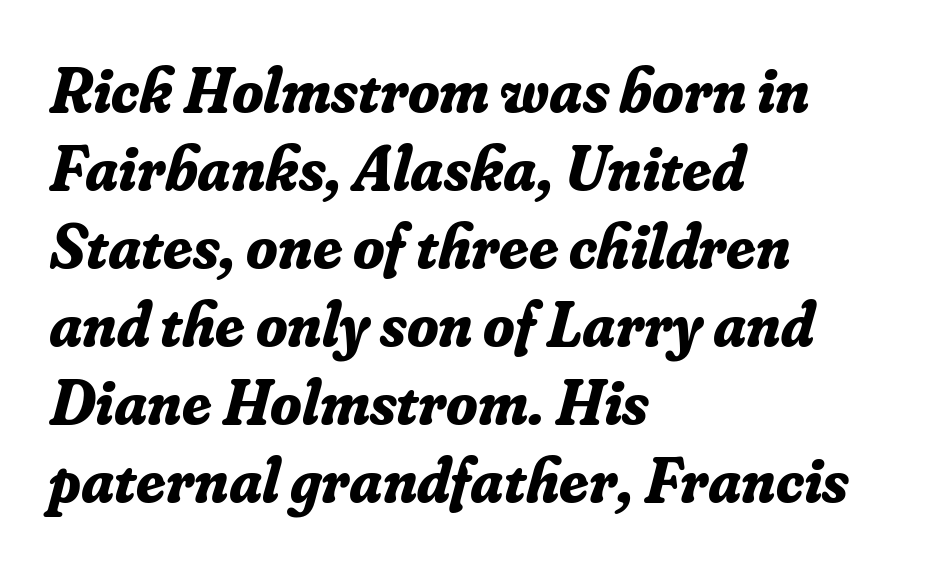
The image shows 64 px bold serif type, italic (leaning right); set left-aligned, line spacing 1.22x, normal letter spacing, not underlined; low stroke contrast and a small x-height.
